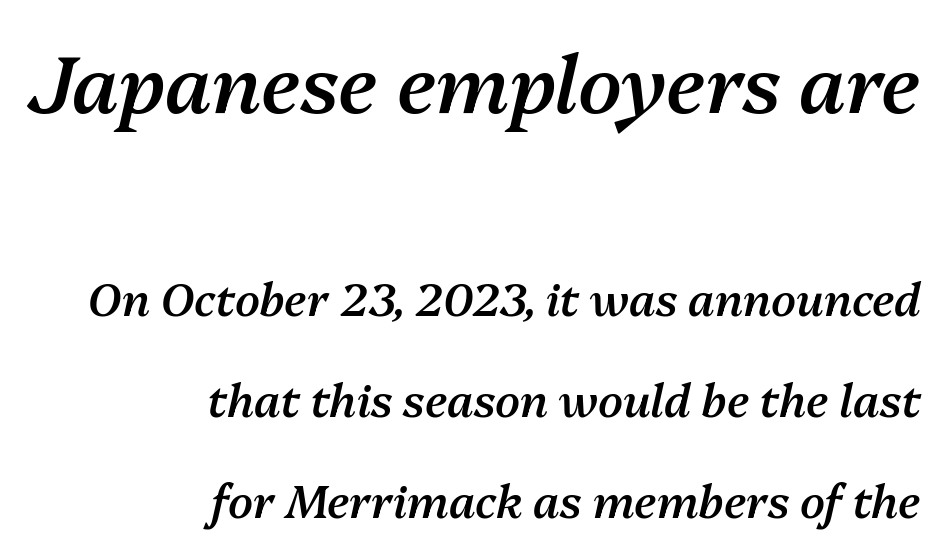
What stands out about the letter spacing? Nothing — it is the standard amount. Designer's note — italics engaged. Which of the two is more prominent by size? The first, at the top. The typesetting leans somewhat heavy: a semibold. One-word summary of the alignment: right.
